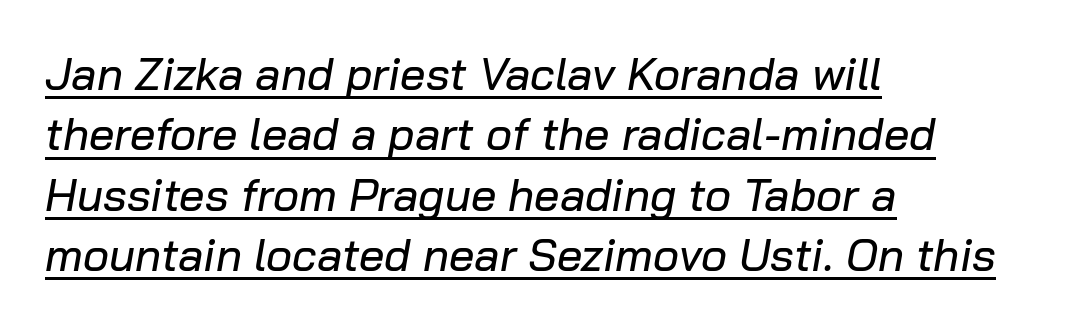
No extra tracking has been applied to these lines. Does the lettering tilt? It does — this is italic. Think of a printed novel: that variable character pitch is what you see here. A classic flush-left, rag-right setting is used for this passage. Honestly, the underline is the first thing you notice here.
